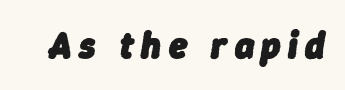
How are the letters spaced? Widely, with obvious added tracking. Proportional: the letters do not fall into vertical columns. Words float on clear page, feet unadorned. Slant detected: the letters are inclined.
